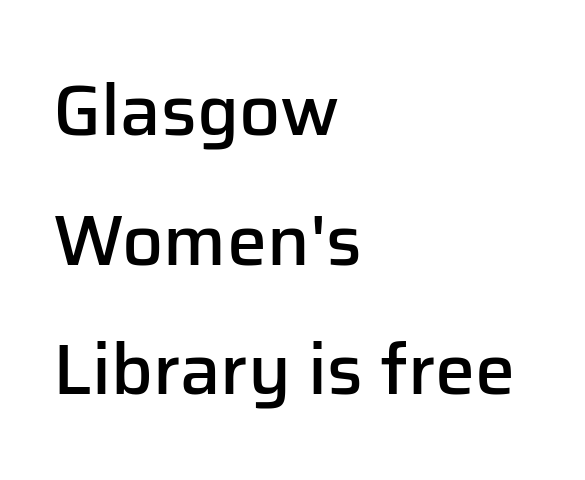
{"serif": "no", "italic": "no", "bold": "semi", "weight": "semibold", "width": "normal", "stroke_contrast": "low", "x_height": "medium", "monospaced": "no", "underline": "no", "align": "left", "line_spacing_ratio": 1.8, "letter_spacing": "normal", "letter_spacing_em": 0.0, "glyph_px": 72}
